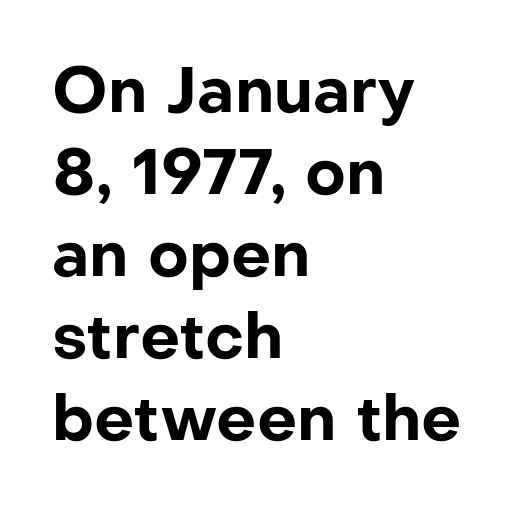
{"serif": "no", "italic": "no", "bold": "yes", "weight": "bold", "width": "normal", "stroke_contrast": "low", "x_height": "medium", "monospaced": "no", "underline": "no", "align": "left", "line_spacing": "normal", "line_spacing_ratio": 1.3, "letter_spacing": "normal", "letter_spacing_em": 0.0, "glyph_px": 63}
